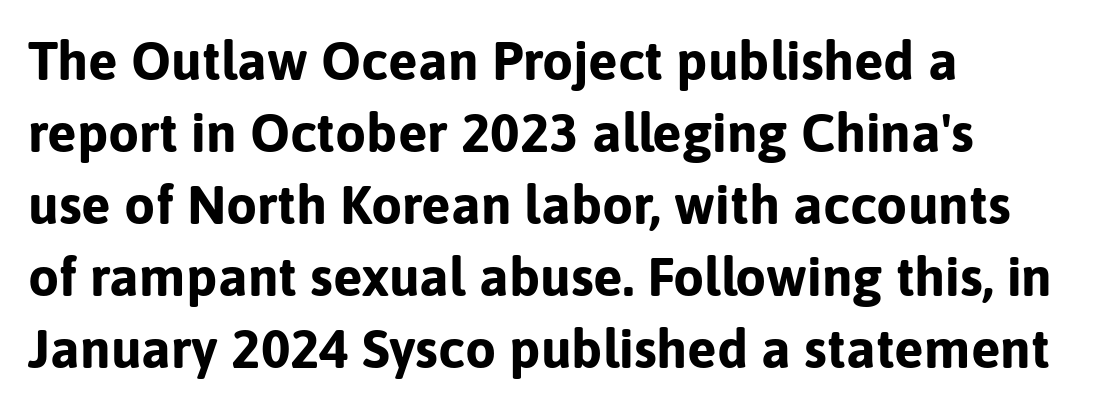
Letterform terminals end flat and unadorned throughout the passage. You'd pick this weight for a headline — it's a proper bold. Bare-footed words on every line. A typesetter would call this leading conventional body-copy spacing.
